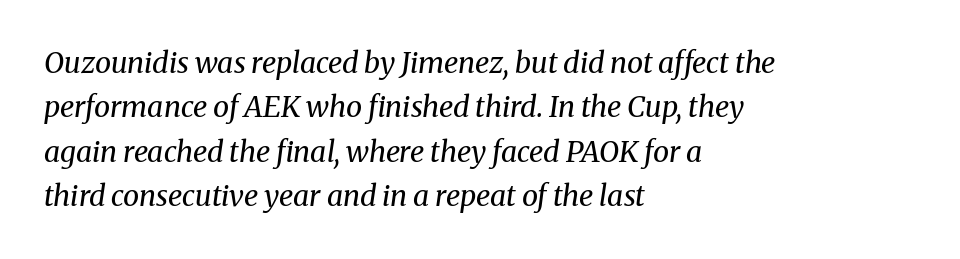
{"serif": "yes", "italic": "yes", "lean": "right", "slant_degrees": 8, "bold": "no", "weight": "regular", "width": "normal", "stroke_contrast": "medium", "x_height": "medium", "monospaced": "no", "underline": "no", "align": "left", "line_spacing": "normal", "line_spacing_ratio": 1.53, "letter_spacing": "normal", "letter_spacing_em": 0.0, "glyph_px": 29}
